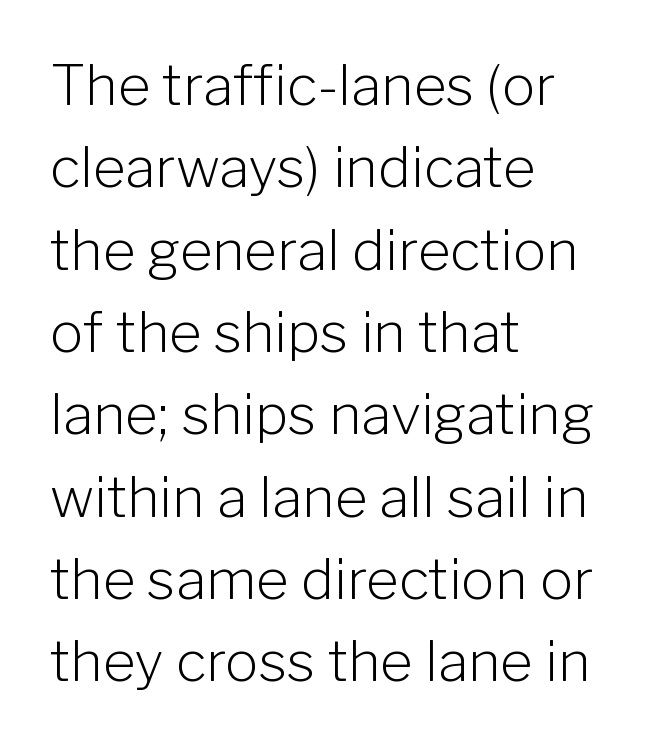
The image shows 56 px light sans-serif type, upright; set left-aligned, normal line spacing (1.47x), normal letter spacing, not underlined; low stroke contrast and a medium x-height.
